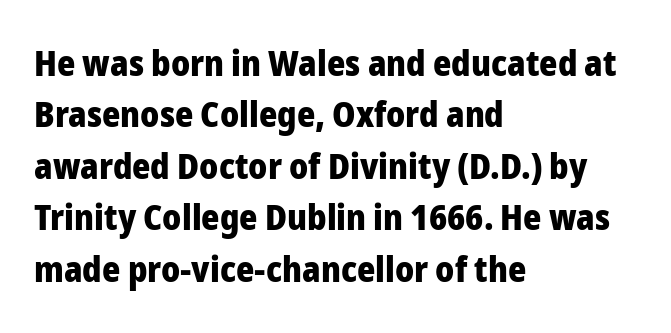
Q: Is the text bold? A: Yes.
Q: Is the text italic (slanted)? A: No, it is upright.
Q: Is the typeface a serif or a sans-serif typeface? A: Sans-serif.
Q: Is the text underlined? A: No.
Q: How is the paragraph aligned? A: Left-aligned.
Q: Is the spacing between letters normal or unusually wide? A: Normal.
Q: Is the spacing between lines tight, normal or loose? A: Normal.
Q: Width (condensed, normal, or wide)? A: Normal.
Q: Stroke contrast? A: Low.
Q: x-height? A: Medium.
Q: Monospaced? A: No.
